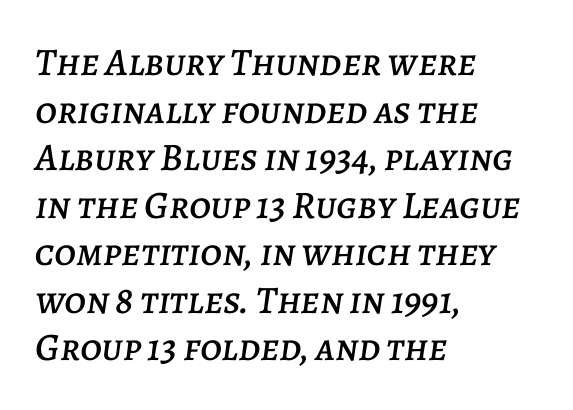
{"italic": "yes", "lean": "right", "slant_degrees": 7, "width": "normal", "stroke_contrast": "low", "x_height": "large", "monospaced": "no", "underline": "no", "align": "left", "line_spacing_ratio": 1.22, "letter_spacing": "normal", "letter_spacing_em": 0.0, "glyph_px": 39}
